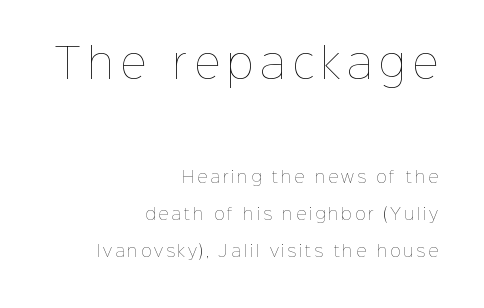
The image shows 40 px thin type, upright; set right-aligned, loose line spacing (2.31x), not underlined; the first (top) block is 2.5x larger; low stroke contrast and a medium x-height.
